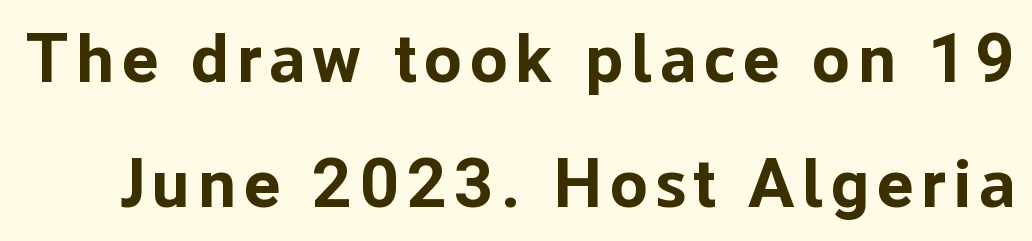
The image shows 69 px bold sans-serif type, upright; set line spacing 1.81x, not underlined; low stroke contrast and a medium x-height.
